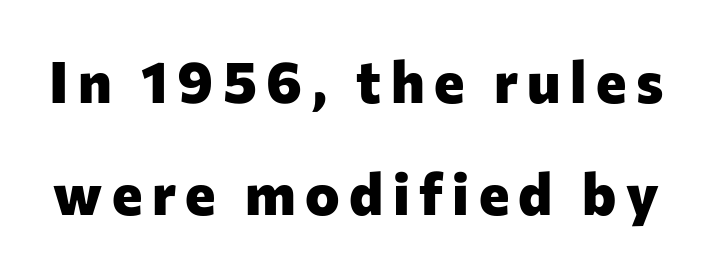
The passage shown stacks its lines with a broad gap. Pretty heavy lettering here — definitely bold. Font category for this specimen: sans-serif. The space beneath each line is pristine and unruled. Style check: upright. Looks like regular typesetting: each glyph gets only the width it needs.
